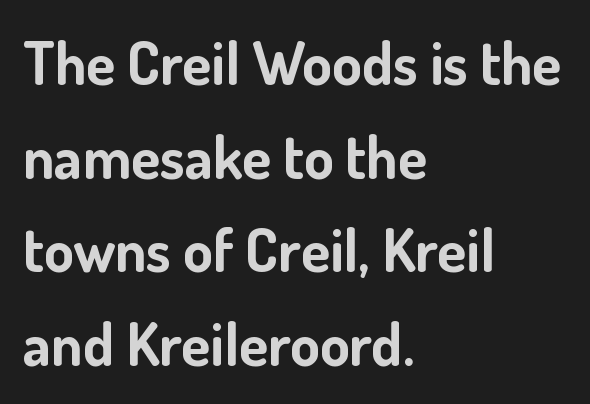
Whoever set this chose a conventional vertical rhythm. Does the type have serifs? No, each stem ends abruptly. The gap between lines stays unmarked. Which margin do the lines hug? The left one — the right edge is uneven. The face used here is proportionally spaced, like ordinary book or web type. This is heavy type, rendered in bold.
